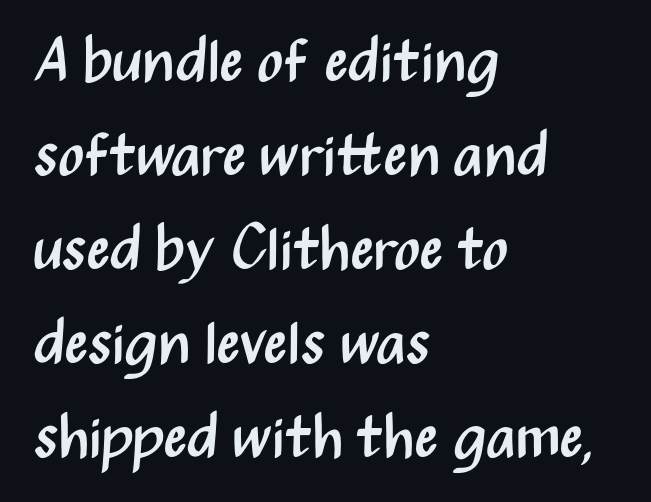
The image shows 61 px regular-weight, condensed sans-serif type, upright; set left-aligned, normal line spacing (1.54x), normal letter spacing, not underlined; medium stroke contrast and a medium x-height.
